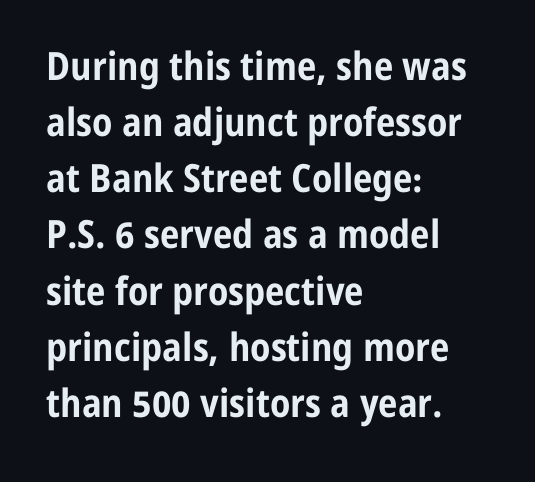
Each letter keeps its own natural width here, so spacing adapts to shape. In terms of letterspacing, this is plain default setting. Each glyph is drawn with heavy, bold strokes. Stroke terminals: plain, sans-serif.
